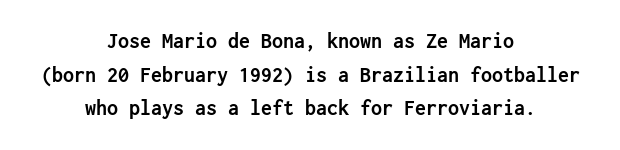
The image shows 22 px bold type, upright; set centered, normal line spacing (1.53x), normal letter spacing, not underlined.
